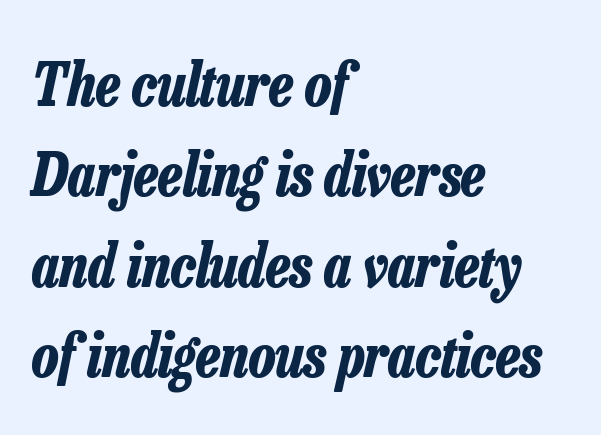
Note the varied advance widths — an 'i' is clearly narrower than an 'm'. Style check: oblique. The lines are quadded left. The font is running at its bold setting. The letterforms sit shoulder to shoulder at normal distance.
